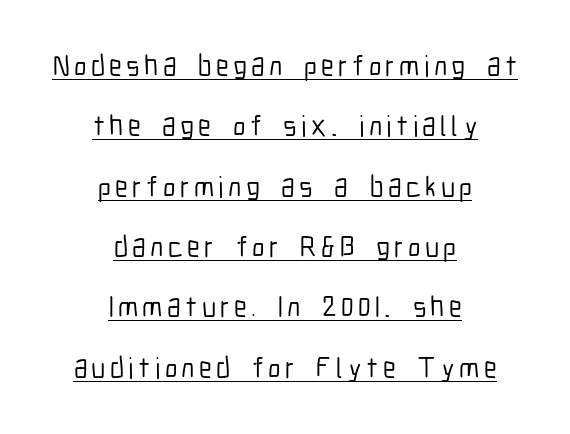
The rendering uses the underline text-decoration. Students, observe: this is what heavily led, spacious text looks like. The axis of the letterforms is exactly vertical. The glyphs in this specimen are sans serif. You could not count columns in this text — the font is proportionally spaced.
